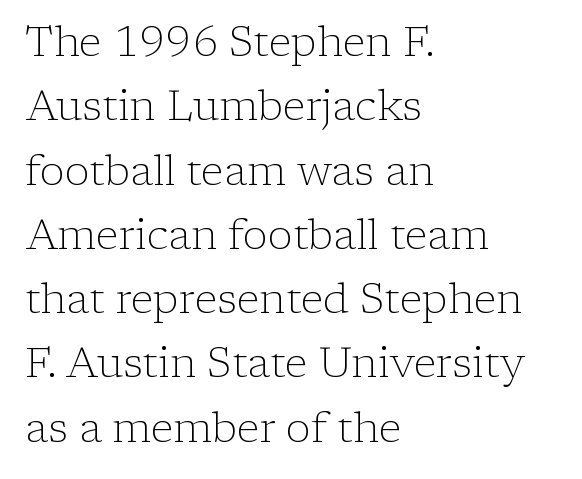
The image shows 42 px light serif type, upright; set left-aligned, normal line spacing (1.53x), normal letter spacing, not underlined; low stroke contrast and a medium x-height.
